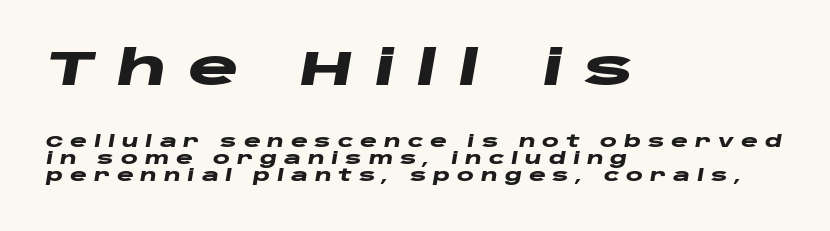
Q: Is the text bold? A: Yes.
Q: Is the text italic (slanted)? A: Yes, it leans right by about 10 degrees.
Q: Is the text underlined? A: No.
Q: How is the paragraph aligned? A: Left-aligned.
Q: Is the spacing between letters normal or unusually wide? A: Unusually wide.
Q: Is the spacing between lines tight, normal or loose? A: Tight.
Q: Which block of text is set in a larger size, the first (top) or the second (bottom)? A: The first (top) one.
Q: Width (condensed, normal, or wide)? A: Wide.
Q: Stroke contrast? A: Low.
Q: x-height? A: Large.
Q: Monospaced? A: No.
